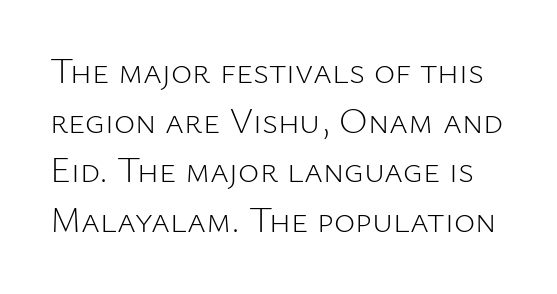
Q: Is the text bold? A: No.
Q: Is the text italic (slanted)? A: No, it is upright.
Q: Is the typeface a serif or a sans-serif typeface? A: Sans-serif.
Q: Is the text underlined? A: No.
Q: Is the spacing between letters normal or unusually wide? A: Normal.
Q: Is the spacing between lines tight, normal or loose? A: Normal.
Q: Width (condensed, normal, or wide)? A: Normal.
Q: Stroke contrast? A: Low.
Q: x-height? A: Medium.
Q: Monospaced? A: No.
